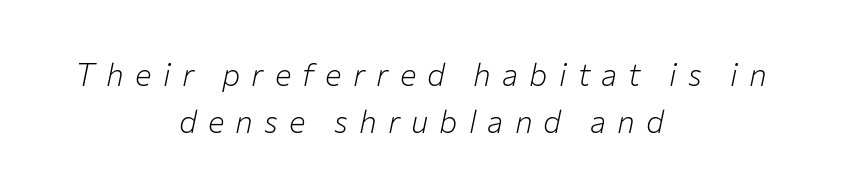
The image shows 31 px light type, italic (leaning right); set centered, normal line spacing (1.51x), unusually wide letter spacing (+0.36 em), not underlined; low stroke contrast and a medium x-height.
